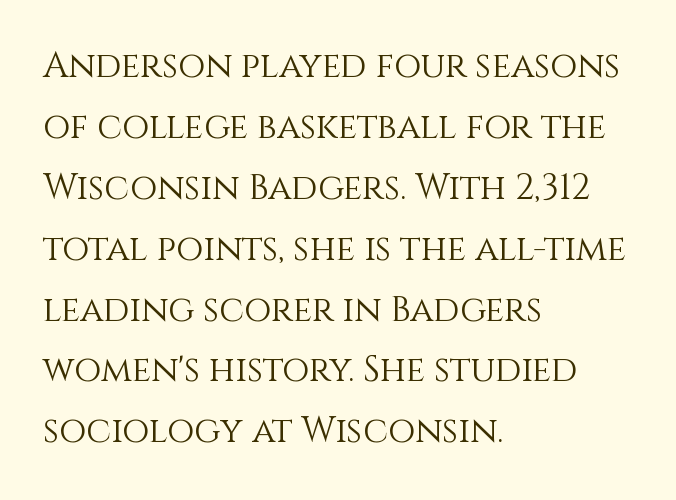
{"italic": "no", "bold": "no", "weight": "light", "width": "normal", "x_height": "large", "monospaced": "no", "underline": "no", "align": "left", "line_spacing_ratio": 1.74, "letter_spacing": "normal", "letter_spacing_em": 0.0, "glyph_px": 35}
